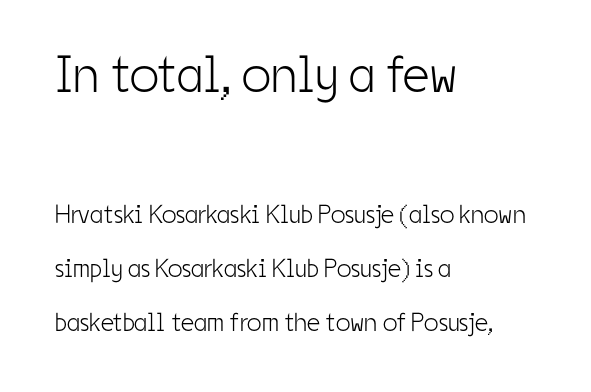
Q: Is the text bold? A: No.
Q: Is the text italic (slanted)? A: No, it is upright.
Q: Is the typeface a serif or a sans-serif typeface? A: Sans-serif.
Q: Is the text underlined? A: No.
Q: How is the paragraph aligned? A: Left-aligned.
Q: Is the spacing between letters normal or unusually wide? A: Normal.
Q: Is the spacing between lines tight, normal or loose? A: Loose.
Q: Which block of text is set in a larger size, the first (top) or the second (bottom)? A: The first (top) one.
Q: Width (condensed, normal, or wide)? A: Condensed.
Q: Stroke contrast? A: Low.
Q: x-height? A: Medium.
Q: Monospaced? A: No.
